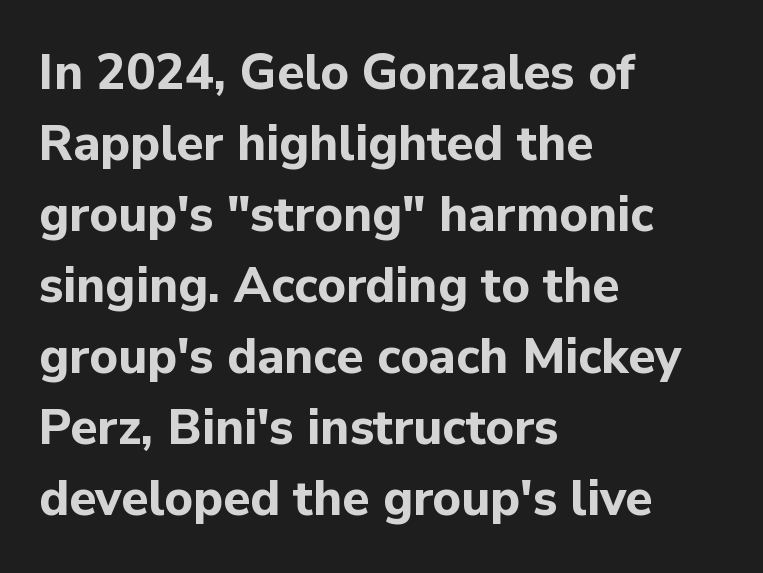
The image shows 49 px bold sans-serif type, upright; set left-aligned, normal line spacing (1.45x), normal letter spacing, not underlined; low stroke contrast and a medium x-height.
